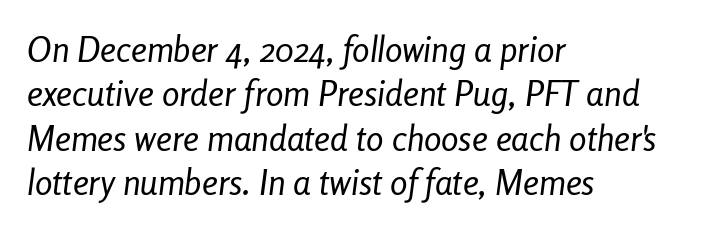
The image shows 35 px regular-weight, condensed type, italic (leaning right); set left-aligned, normal line spacing (1.27x), normal letter spacing, not underlined; low stroke contrast and a medium x-height.
